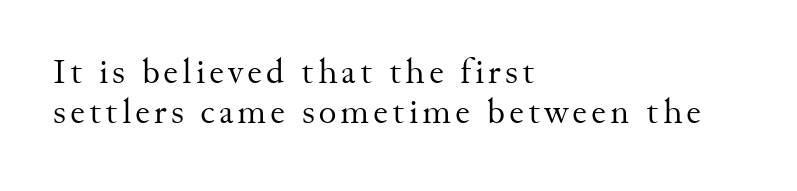
The image shows 34 px regular-weight serif type, upright; set left-aligned, line spacing 1.19x, not underlined; medium stroke contrast and a small x-height.
